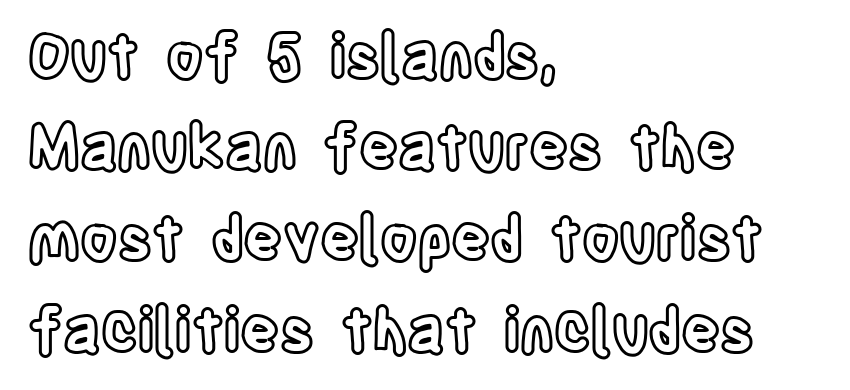
Q: Is the text italic (slanted)? A: No, it is upright.
Q: Is the text underlined? A: No.
Q: How is the paragraph aligned? A: Left-aligned.
Q: Is the spacing between letters normal or unusually wide? A: Normal.
Q: Is the spacing between lines tight, normal or loose? A: Normal.
Q: Width (condensed, normal, or wide)? A: Condensed.
Q: x-height? A: Large.
Q: Monospaced? A: No.
